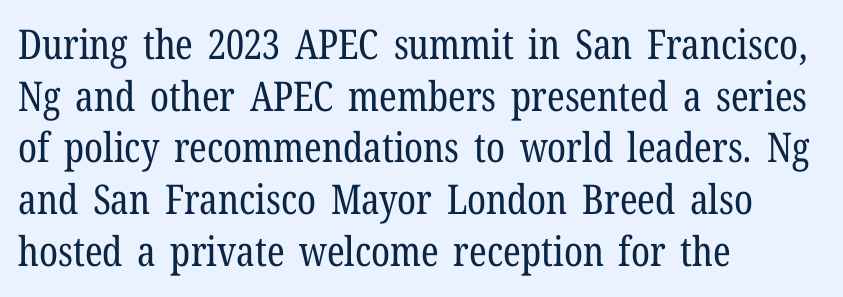
{"serif": "yes", "italic": "no", "bold": "no", "weight": "regular", "width": "condensed", "stroke_contrast": "low", "x_height": "medium", "monospaced": "no", "underline": "no", "align": "left", "line_spacing": "normal", "line_spacing_ratio": 1.26, "letter_spacing": "normal", "letter_spacing_em": 0.0, "glyph_px": 41}
